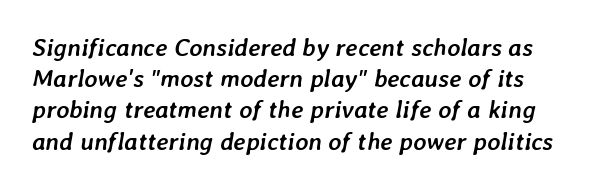
Q: Is the text bold? A: Yes.
Q: Is the text italic (slanted)? A: Yes, it leans right by about 7 degrees.
Q: Is the text underlined? A: No.
Q: Is the spacing between letters normal or unusually wide? A: Normal.
Q: Is the spacing between lines tight, normal or loose? A: Normal.
